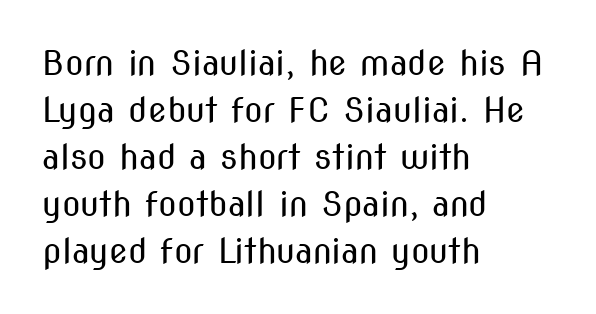
{"serif": "no", "italic": "no", "bold": "no", "weight": "regular", "width": "condensed", "stroke_contrast": "medium", "x_height": "medium", "monospaced": "no", "underline": "no", "align": "left", "line_spacing": "normal", "line_spacing_ratio": 1.38, "letter_spacing": "normal", "letter_spacing_em": 0.0, "glyph_px": 34}
